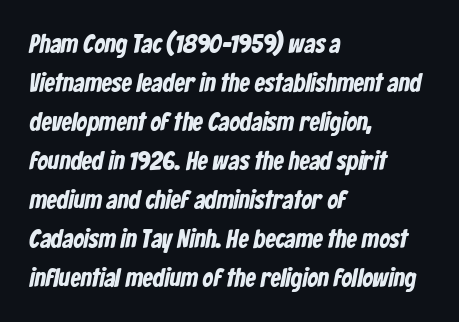
Q: Is the text bold? A: Yes.
Q: Is the text underlined? A: No.
Q: How is the paragraph aligned? A: Left-aligned.
Q: Is the spacing between letters normal or unusually wide? A: Normal.
Q: Is the spacing between lines tight, normal or loose? A: Normal.
